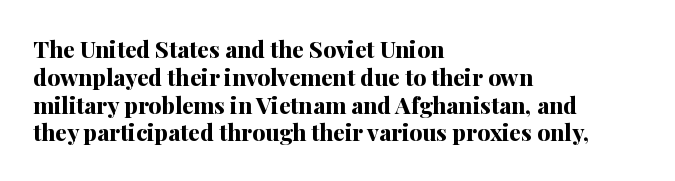
The image shows 23 px bold type, upright; set left-aligned, line spacing 1.21x, normal letter spacing, not underlined.
